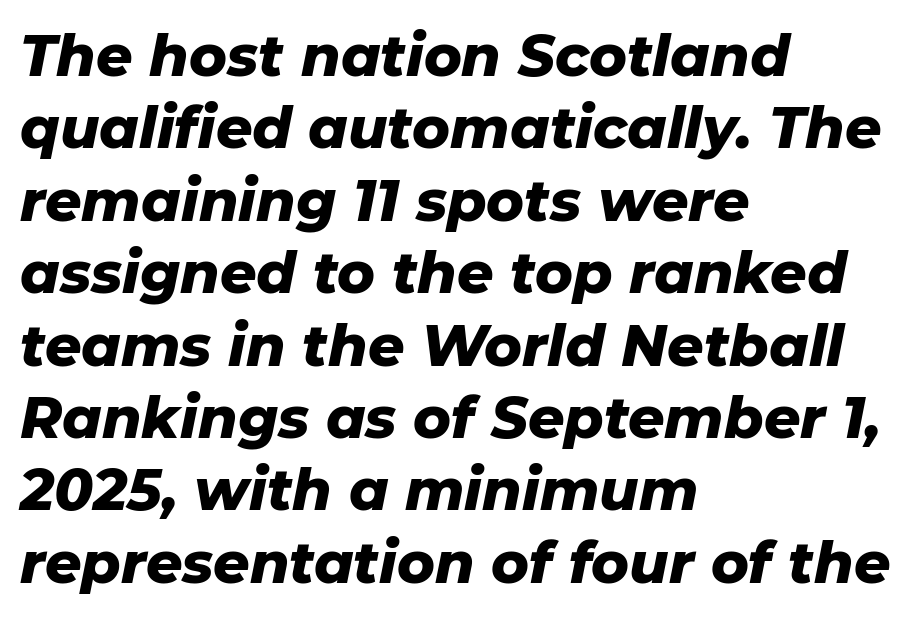
{"italic": "yes", "lean": "right", "slant_degrees": 11, "bold": "yes", "weight": "heavy", "width": "normal", "stroke_contrast": "low", "x_height": "medium", "monospaced": "no", "underline": "no", "align": "left", "line_spacing": "normal", "line_spacing_ratio": 1.27, "letter_spacing": "normal", "letter_spacing_em": 0.0, "glyph_px": 57}
